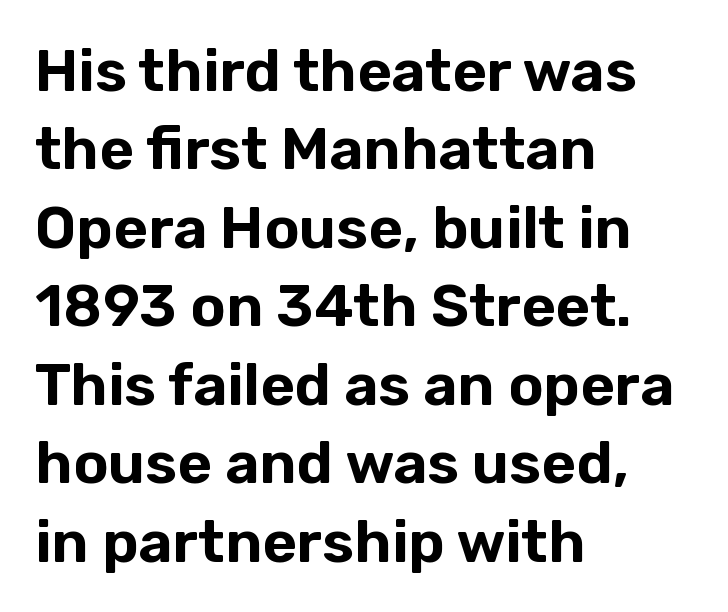
Q: Is the text italic (slanted)? A: No, it is upright.
Q: Is the typeface a serif or a sans-serif typeface? A: Sans-serif.
Q: Is the text underlined? A: No.
Q: How is the paragraph aligned? A: Left-aligned.
Q: Is the spacing between letters normal or unusually wide? A: Normal.
Q: Is the spacing between lines tight, normal or loose? A: Normal.
Q: Width (condensed, normal, or wide)? A: Normal.
Q: Stroke contrast? A: Low.
Q: x-height? A: Medium.
Q: Monospaced? A: No.
